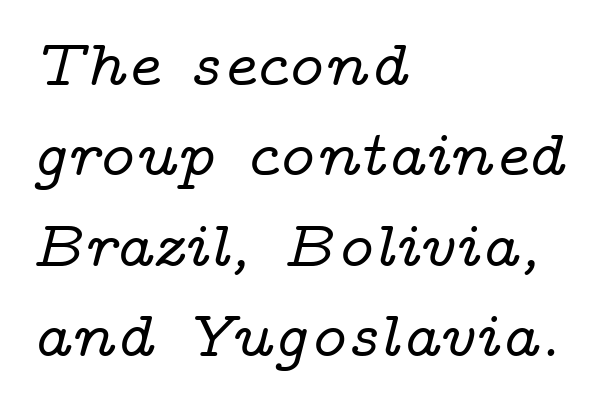
Which margin do the lines hug? The left one — the right edge is uneven. You could not count columns in this text — the font is proportionally spaced. The whole block is typeset with a tilt. The space beneath each line is pristine and unruled.
